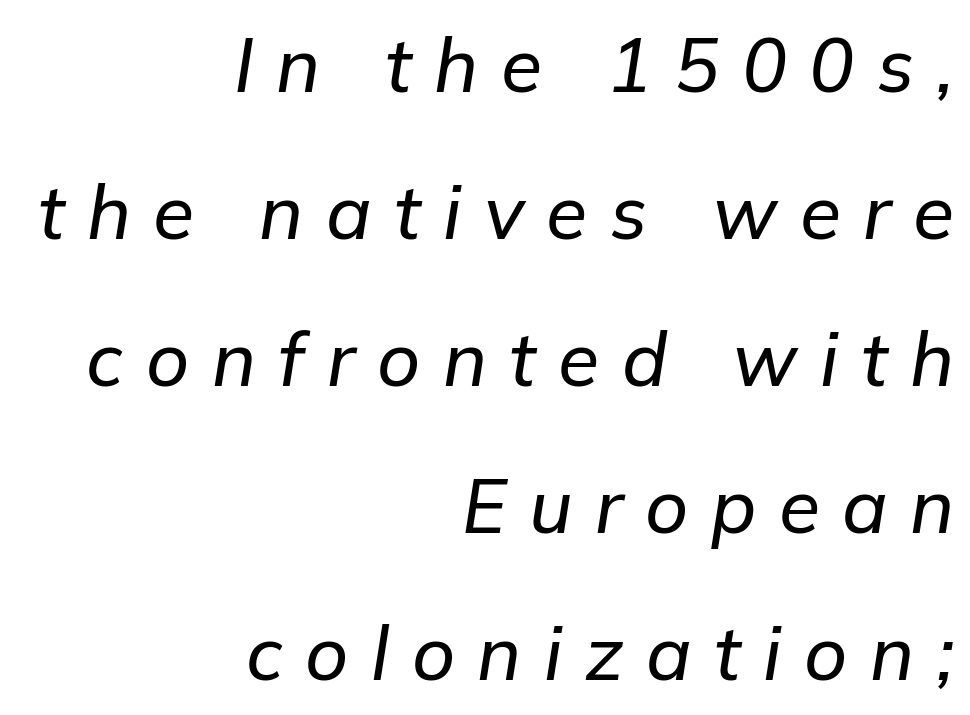
{"italic": "yes", "lean": "right", "slant_degrees": 9, "width": "normal", "stroke_contrast": "low", "x_height": "medium", "monospaced": "no", "underline": "no", "align": "right", "line_spacing": "loose", "line_spacing_ratio": 1.96, "letter_spacing": "wide", "letter_spacing_em": 0.3, "glyph_px": 75}
